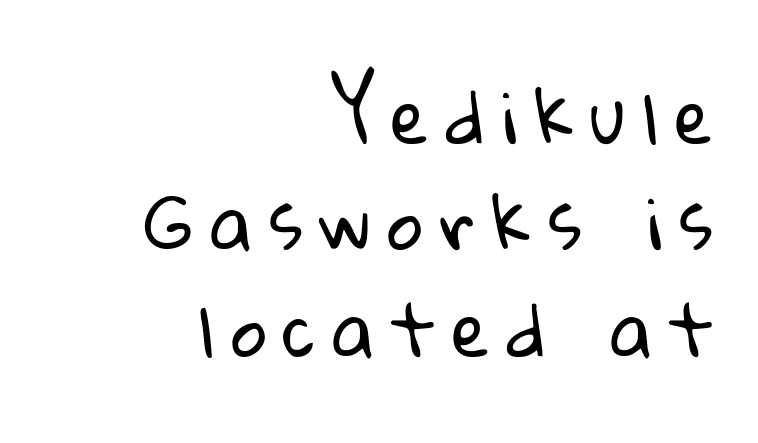
Q: Is the text bold? A: No.
Q: Is the typeface a serif or a sans-serif typeface? A: Sans-serif.
Q: Is the text underlined? A: No.
Q: How is the paragraph aligned? A: Right-aligned.
Q: Is the spacing between letters normal or unusually wide? A: Unusually wide.
Q: Is the spacing between lines tight, normal or loose? A: Normal.
Q: Width (condensed, normal, or wide)? A: Normal.
Q: Stroke contrast? A: Low.
Q: x-height? A: Medium.
Q: Monospaced? A: No.
